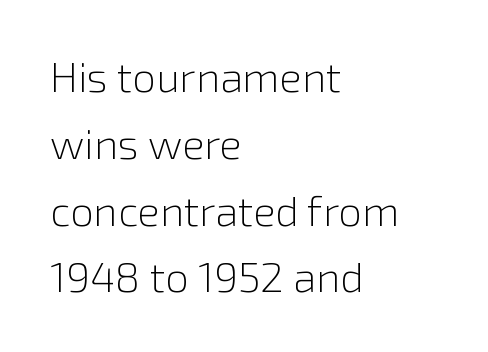
Q: Is the text bold? A: No.
Q: Is the text italic (slanted)? A: No, it is upright.
Q: Is the typeface a serif or a sans-serif typeface? A: Sans-serif.
Q: Is the text underlined? A: No.
Q: How is the paragraph aligned? A: Left-aligned.
Q: Is the spacing between letters normal or unusually wide? A: Normal.
Q: Is the spacing between lines tight, normal or loose? A: Normal.
Q: Width (condensed, normal, or wide)? A: Normal.
Q: x-height? A: Medium.
Q: Monospaced? A: No.
